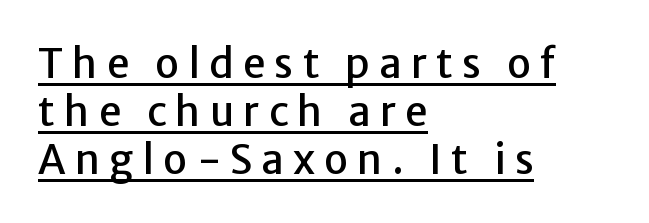
The image shows 40 px sans-serif type, upright; set left-aligned, line spacing 1.2x, unusually wide letter spacing (+0.23 em), underlined; low stroke contrast and a medium x-height.
